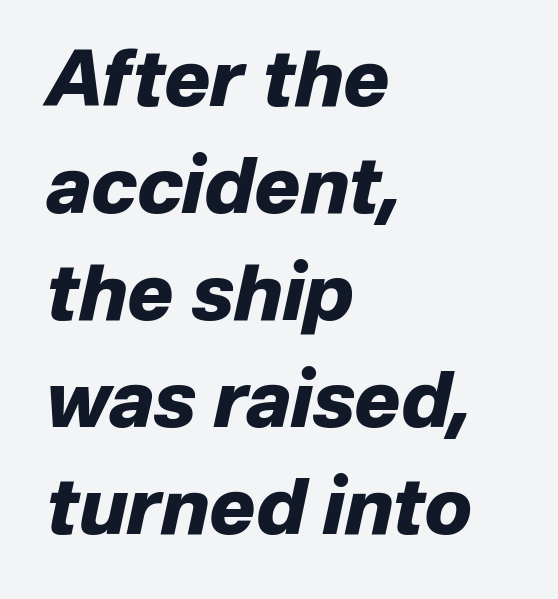
The image shows 77 px heavy type, italic (leaning right); set left-aligned, normal line spacing (1.39x), normal letter spacing, not underlined; low stroke contrast and a medium x-height.
